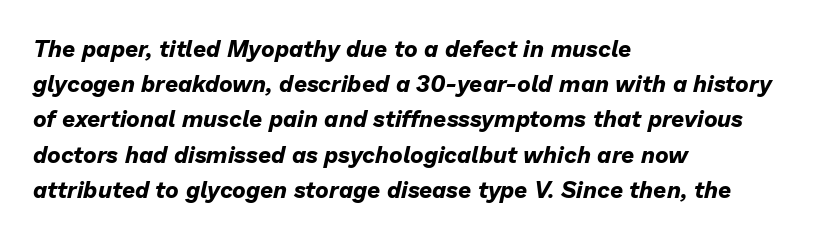
Q: Is the text bold? A: Yes.
Q: Is the text italic (slanted)? A: Yes, it leans right by about 13 degrees.
Q: Is the text underlined? A: No.
Q: How is the paragraph aligned? A: Left-aligned.
Q: Is the spacing between letters normal or unusually wide? A: Normal.
Q: Is the spacing between lines tight, normal or loose? A: Normal.
